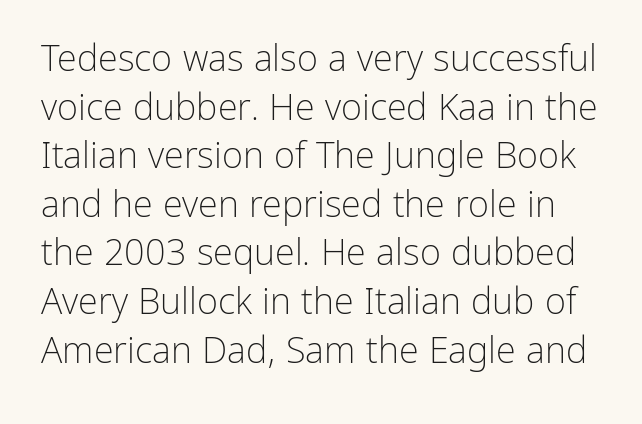
{"serif": "no", "italic": "no", "bold": "no", "weight": "light", "width": "normal", "stroke_contrast": "low", "x_height": "medium", "monospaced": "no", "underline": "no", "line_spacing": "normal", "line_spacing_ratio": 1.35, "letter_spacing": "normal", "letter_spacing_em": 0.0, "glyph_px": 36}
